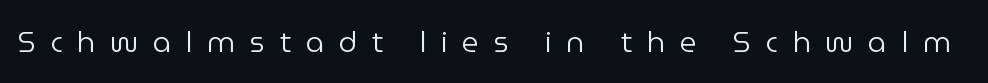
The image shows 29 px regular-weight sans-serif type, upright; set unusually wide letter spacing (+0.5 em), not underlined; low stroke contrast and a medium x-height.
